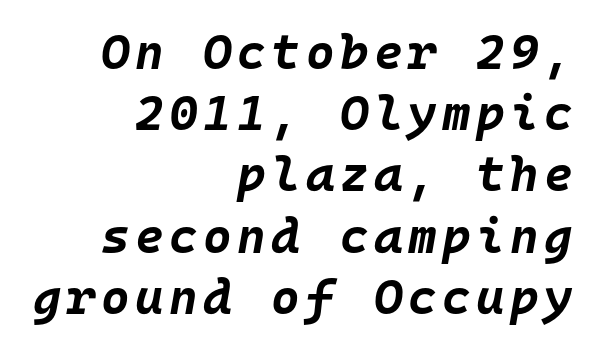
Compared with typical paragraphs, the rows here are spaced about the same. Descender tails drop into unmarked territory. Each line ends at the same right margin while the left side varies. In terms of posture, this sample is oblique. Look at the stroke-to-counter ratio: heavy, a bold.
